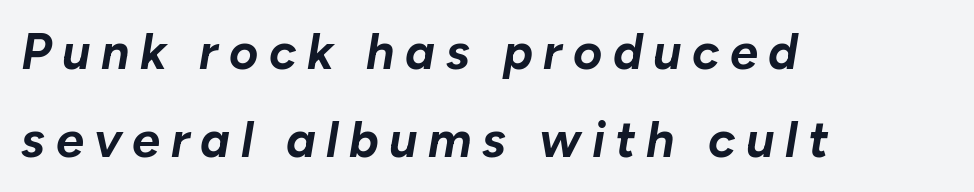
Q: Is the text bold? A: Yes.
Q: Is the text italic (slanted)? A: Yes, it leans right by about 10 degrees.
Q: Is the text underlined? A: No.
Q: How is the paragraph aligned? A: Left-aligned.
Q: Is the spacing between letters normal or unusually wide? A: Unusually wide.
Q: Width (condensed, normal, or wide)? A: Normal.
Q: Stroke contrast? A: Low.
Q: x-height? A: Medium.
Q: Monospaced? A: No.
